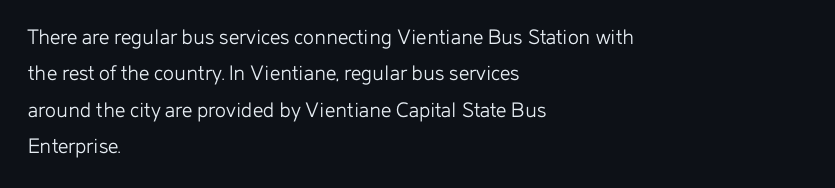
Q: Is the text bold? A: No.
Q: Is the text italic (slanted)? A: No, it is upright.
Q: Is the text underlined? A: No.
Q: How is the paragraph aligned? A: Left-aligned.
Q: Is the spacing between letters normal or unusually wide? A: Normal.
Q: Is the spacing between lines tight, normal or loose? A: Normal.
